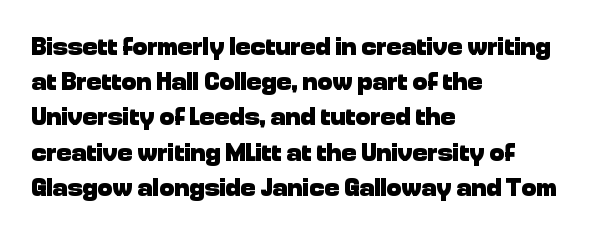
{"italic": "no", "bold": "yes", "underline": "no", "align": "left", "line_spacing": "normal", "line_spacing_ratio": 1.41, "letter_spacing": "normal", "letter_spacing_em": 0.0, "glyph_px": 25}
